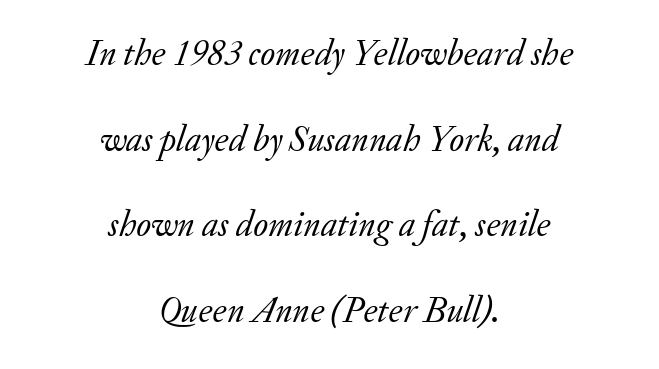
Q: Is the text bold? A: No.
Q: Is the text italic (slanted)? A: Yes, it leans right by about 20 degrees.
Q: Is the typeface a serif or a sans-serif typeface? A: Serif.
Q: Is the text underlined? A: No.
Q: How is the paragraph aligned? A: Centered.
Q: Is the spacing between letters normal or unusually wide? A: Normal.
Q: Is the spacing between lines tight, normal or loose? A: Loose.
Q: Width (condensed, normal, or wide)? A: Normal.
Q: Stroke contrast? A: Low.
Q: x-height? A: Small.
Q: Monospaced? A: No.
